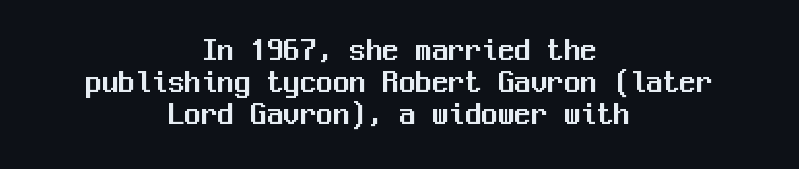
Q: Is the text italic (slanted)? A: No, it is upright.
Q: Is the typeface a serif or a sans-serif typeface? A: Sans-serif.
Q: Is the text underlined? A: No.
Q: How is the paragraph aligned? A: Centered.
Q: Is the spacing between letters normal or unusually wide? A: Normal.
Q: Is the spacing between lines tight, normal or loose? A: Tight.
Q: Width (condensed, normal, or wide)? A: Normal.
Q: Stroke contrast? A: Medium.
Q: x-height? A: Medium.
Q: Monospaced? A: Yes.
